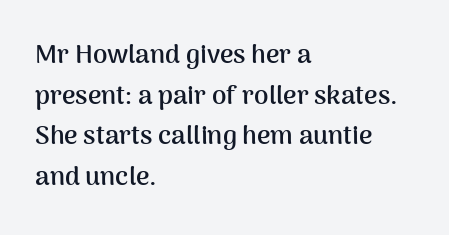
{"italic": "no", "bold": "yes", "underline": "no", "align": "left", "line_spacing": "normal", "line_spacing_ratio": 1.56, "letter_spacing": "normal", "letter_spacing_em": 0.0, "glyph_px": 26}
